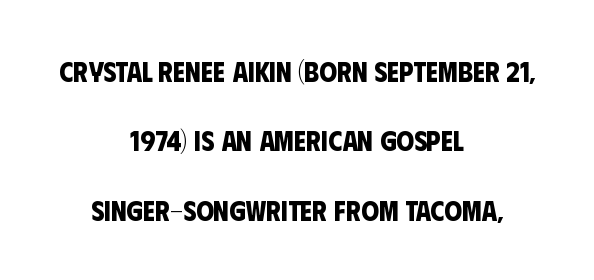
Observe the ordinary spacing: letters are neighbours, not strangers. The characters look thick and weighty, a clear bold. The glyphs are unaccompanied by any horizontal stroke below them. Check where the strokes stop: nothing finishes them off — pure sans.
